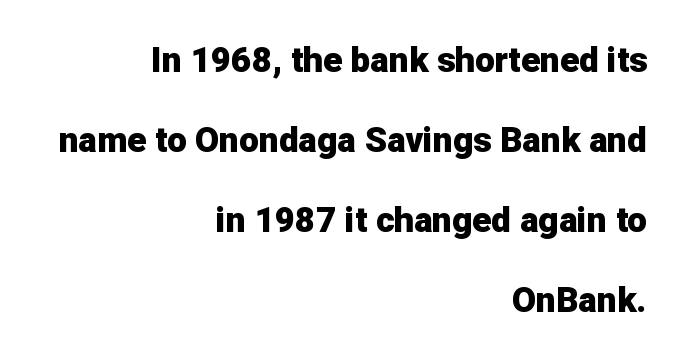
The image shows 35 px heavy sans-serif type, upright; set right-aligned, loose line spacing (2.29x), normal letter spacing, not underlined; low stroke contrast and a medium x-height.
